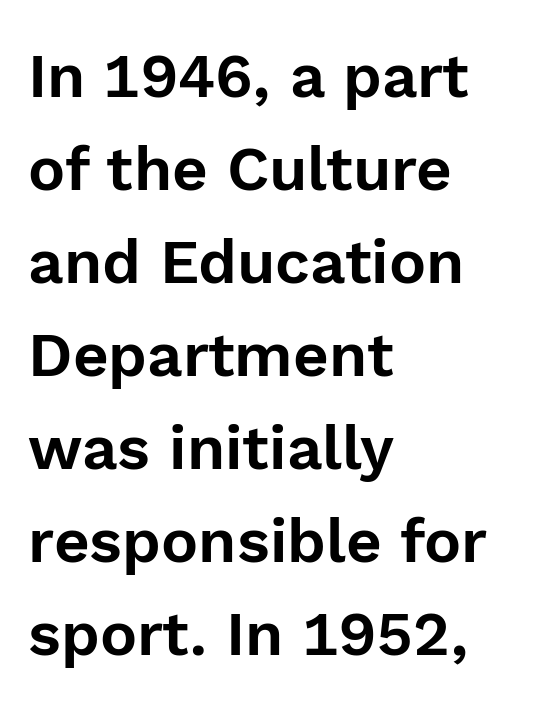
Q: Is the text italic (slanted)? A: No, it is upright.
Q: Is the typeface a serif or a sans-serif typeface? A: Sans-serif.
Q: Is the text underlined? A: No.
Q: How is the paragraph aligned? A: Left-aligned.
Q: Is the spacing between letters normal or unusually wide? A: Normal.
Q: Is the spacing between lines tight, normal or loose? A: Normal.
Q: Width (condensed, normal, or wide)? A: Normal.
Q: x-height? A: Medium.
Q: Monospaced? A: No.
